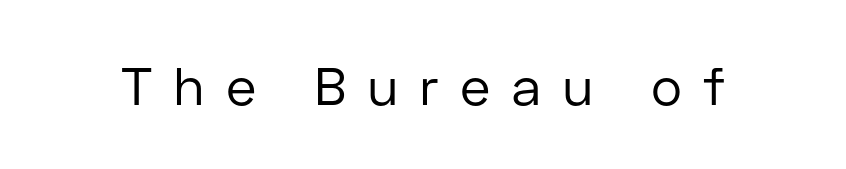
{"serif": "no", "italic": "no", "bold": "no", "weight": "regular", "width": "normal", "stroke_contrast": "low", "x_height": "medium", "monospaced": "no", "underline": "no", "letter_spacing": "wide", "letter_spacing_em": 0.39, "glyph_px": 53}
